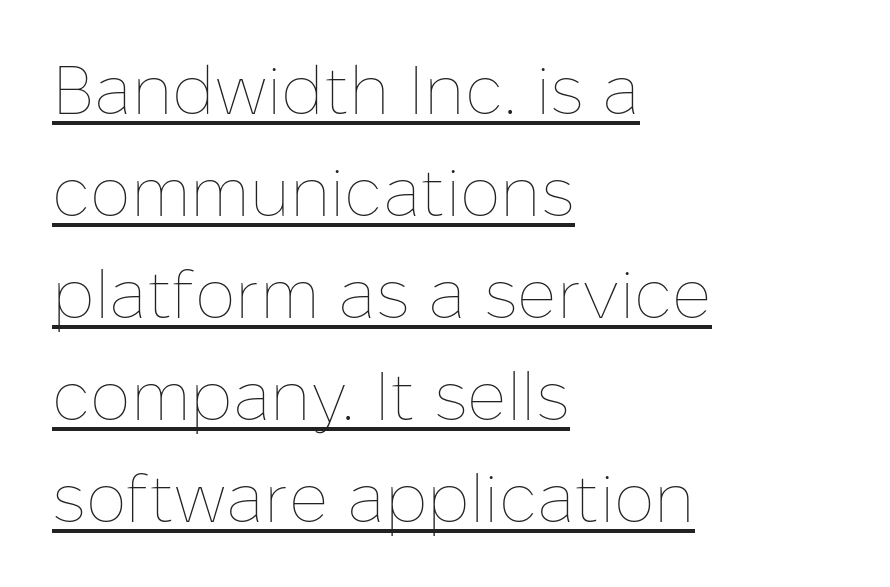
Q: Is the text bold? A: No.
Q: Is the text italic (slanted)? A: No, it is upright.
Q: Is the text underlined? A: Yes.
Q: How is the paragraph aligned? A: Left-aligned.
Q: Is the spacing between letters normal or unusually wide? A: Normal.
Q: Is the spacing between lines tight, normal or loose? A: Normal.
Q: Width (condensed, normal, or wide)? A: Normal.
Q: Stroke contrast? A: Low.
Q: x-height? A: Medium.
Q: Monospaced? A: No.
